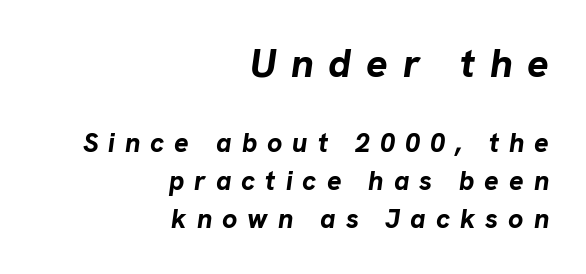
The image shows 40 px bold type, italic (leaning right); set right-aligned, normal line spacing (1.4x), unusually wide letter spacing (+0.37 em), not underlined; the first (top) block is 1.48x larger; low stroke contrast and a medium x-height.
